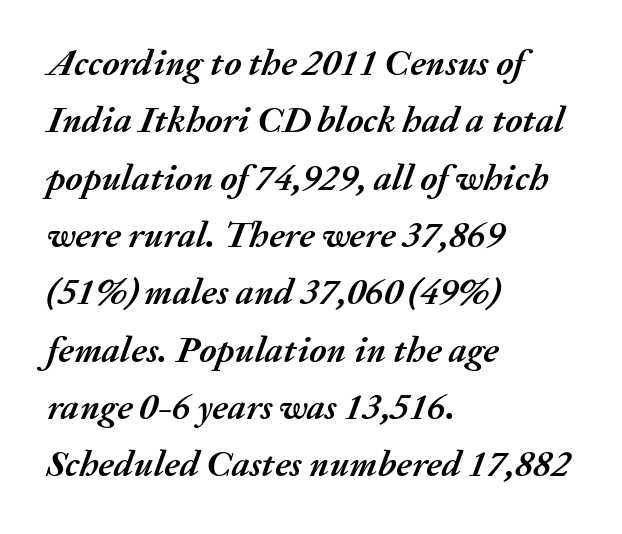
The image shows 37 px semibold type, italic (leaning right); set left-aligned, normal line spacing (1.55x), normal letter spacing, not underlined; medium stroke contrast and a medium x-height.
